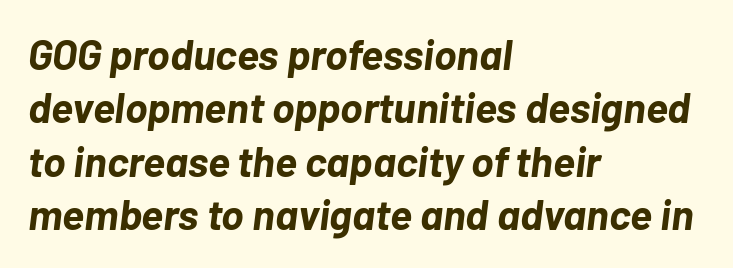
Q: Is the text bold? A: Yes.
Q: Is the text italic (slanted)? A: Yes, it leans right by about 7 degrees.
Q: Is the text underlined? A: No.
Q: How is the paragraph aligned? A: Left-aligned.
Q: Is the spacing between letters normal or unusually wide? A: Normal.
Q: Is the spacing between lines tight, normal or loose? A: Normal.
Q: Width (condensed, normal, or wide)? A: Normal.
Q: Stroke contrast? A: Low.
Q: x-height? A: Medium.
Q: Monospaced? A: No.
